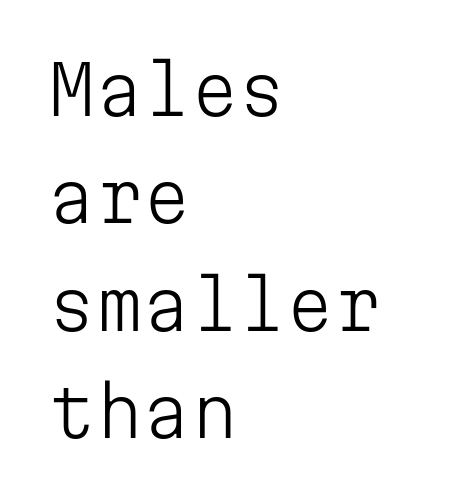
{"serif": "no", "italic": "no", "bold": "no", "weight": "light", "width": "normal", "stroke_contrast": "low", "x_height": "medium", "monospaced": "yes", "underline": "no", "align": "left", "line_spacing": "normal", "line_spacing_ratio": 1.58, "letter_spacing": "normal", "letter_spacing_em": 0.0, "glyph_px": 68}
